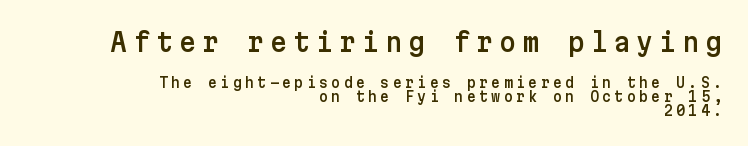
Line ends are locked; line starts wander. This layout puts the oversized block above and the modest block below. Descender tails drop into unmarked territory. You could barely slide anything between these rows. It's the straight-up-and-down kind of type.
